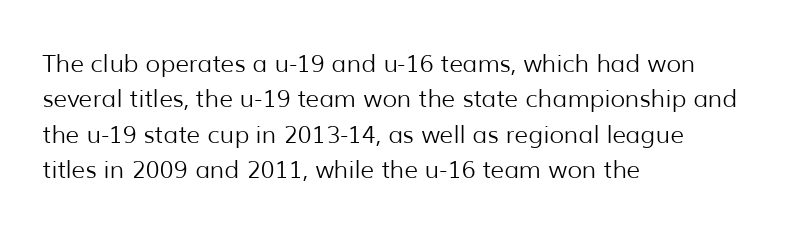
Tracking value appears to be zero — textbook default spacing. Posture: straight, roman, zero tilt. Leftover space on each line is placed entirely after the last word. This is not heavy type; no bold has been used.
